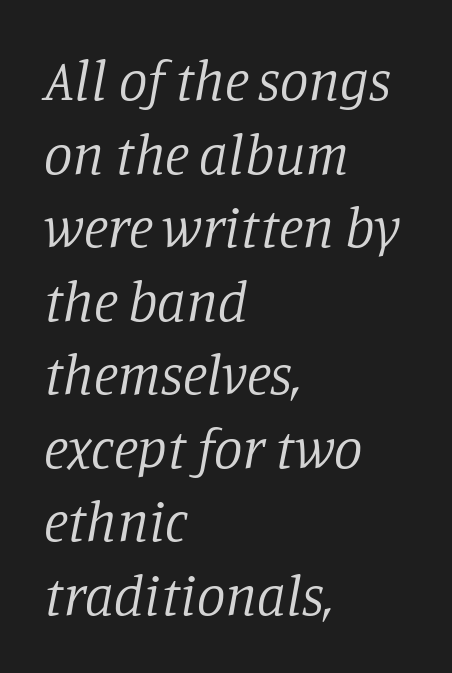
The image shows 57 px regular-weight serif type, italic (leaning right); set left-aligned, normal line spacing (1.29x), normal letter spacing, not underlined; low stroke contrast and a large x-height.
